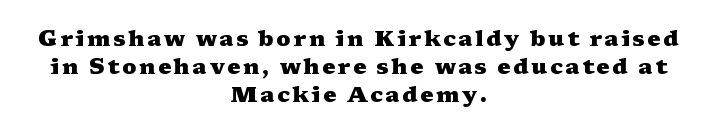
Q: Is the text bold? A: Yes.
Q: Is the text italic (slanted)? A: No, it is upright.
Q: Is the text underlined? A: No.
Q: How is the paragraph aligned? A: Centered.
Q: Is the spacing between lines tight, normal or loose? A: Normal.
